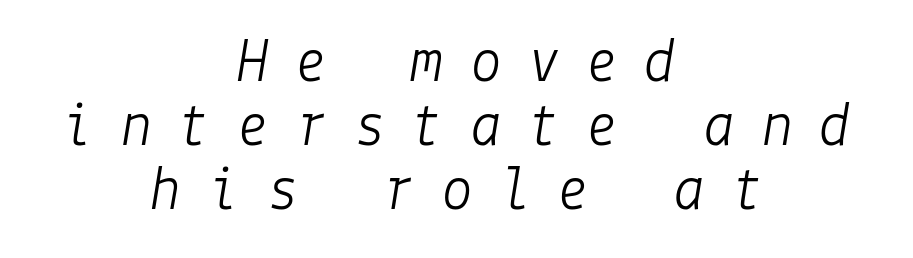
The space directly below the letters is spotless. Is this a heavy cut? Hardly; it is regular or lighter. There's an unmistakable incline to the writing here. Tightly led — the rows are bunched. What stands out about the letter spacing? Its width — letters are far apart.
